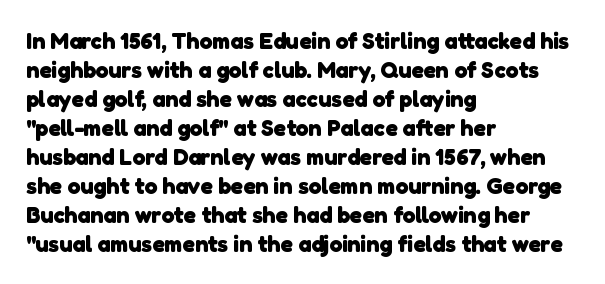
Q: Is the text bold? A: Yes.
Q: Is the text underlined? A: No.
Q: How is the paragraph aligned? A: Left-aligned.
Q: Is the spacing between letters normal or unusually wide? A: Normal.
Q: Is the spacing between lines tight, normal or loose? A: Normal.
